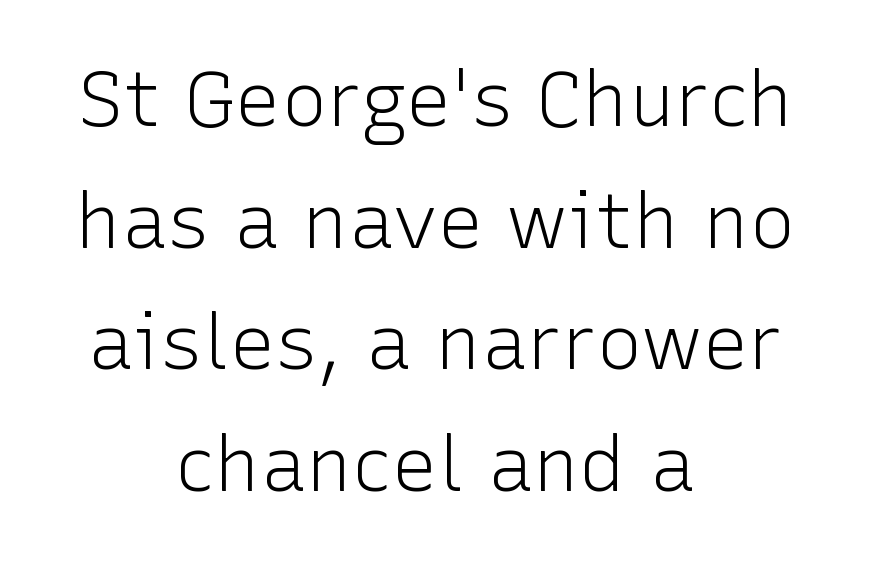
A quiet, ordinary-to-light weight characterises the typeface. Observe the ordinary spacing: letters are neighbours, not strangers. Neither beginnings nor endings align; midpoints do. Vertical spacing — default.
